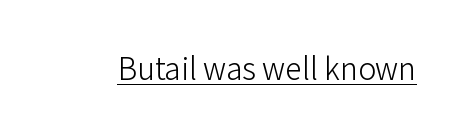
The image shows 30 px light sans-serif type, upright; set normal letter spacing, underlined; low stroke contrast and a medium x-height.
